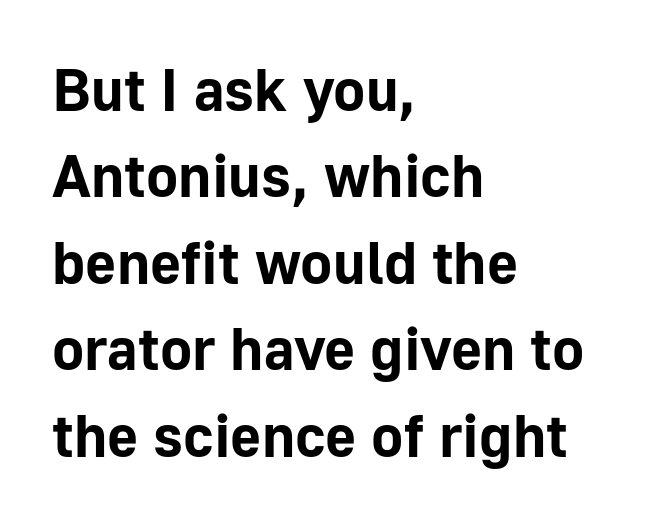
Nothing sits at the stroke ends, so this counts as sans-serif. A student would call this left alignment; a typographer would say flush left, rag right. The specimen omits any rule beneath the text block's lines. The letterforms sit shoulder to shoulder at normal distance.
